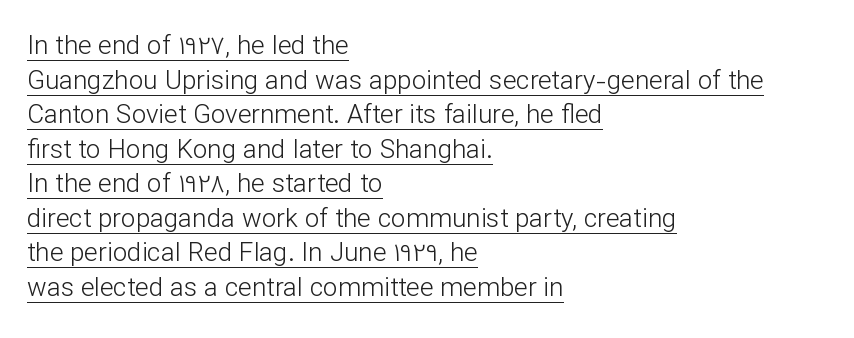
Q: Is the text bold? A: No.
Q: Is the text italic (slanted)? A: No, it is upright.
Q: Is the text underlined? A: Yes.
Q: How is the paragraph aligned? A: Left-aligned.
Q: Is the spacing between letters normal or unusually wide? A: Normal.
Q: Is the spacing between lines tight, normal or loose? A: Normal.
